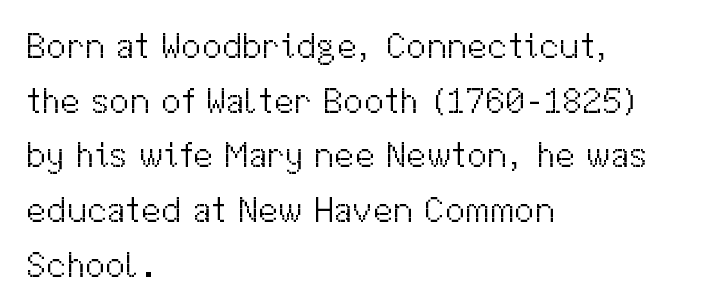
Does the type have serifs? No, each stem ends abruptly. Do the characters align in a grid? No, the font is proportional. Designer's note — italics off, roman on. Check under the words: just untouched page. One glance says typical: line gaps are just what's usual.
